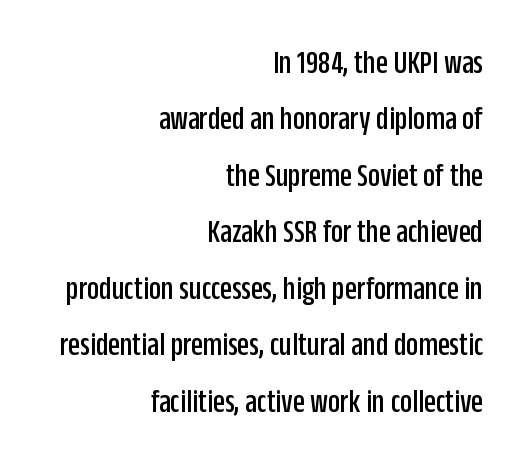
Reading down the block, your eye finds every line finishing at a fixed right position. You could not count columns in this text — the font is proportionally spaced. Only glyphs here, with clear space below each row. Nothing unusual about the tracking: characters are spaced as the font intends. In terms of letterform style, serifs are entirely absent.
